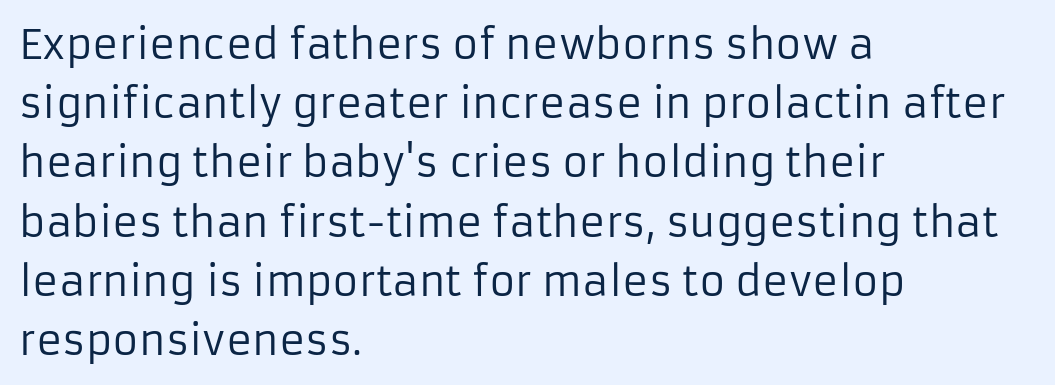
The image shows 40 px regular-weight sans-serif type, upright; set left-aligned, normal line spacing (1.48x), normal letter spacing, not underlined; low stroke contrast and a medium x-height.
